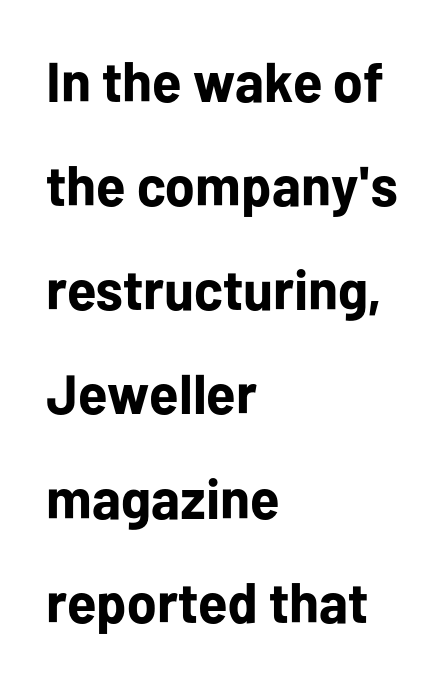
Regarding serifs, this sample does without them. Each line starts at the same left margin while the right side varies. Do the characters align in a grid? No, the font is proportional. The line texture is even and compact thanks to regular tracking. This is roman type, the default non-slanted kind. Stroke thickness is high; the sample reads as a true bold.
